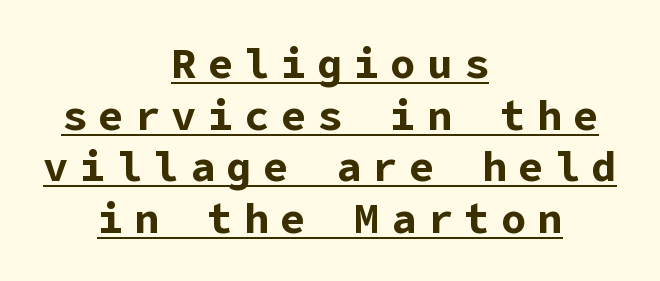
This rendering widens character spacing well past its baseline value. Notice how a bar underscores the lettering throughout. These lines were composed using upright roman letters. The letters carry no serifs — their stems end cleanly without finishing strokes. You'd pick this weight for a headline — it's a proper bold.
